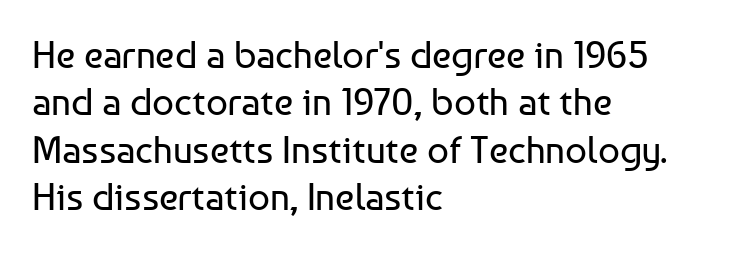
{"serif": "no", "italic": "no", "bold": "no", "weight": "regular", "width": "normal", "stroke_contrast": "low", "x_height": "medium", "monospaced": "no", "underline": "no", "align": "left", "line_spacing": "normal", "line_spacing_ratio": 1.25, "letter_spacing": "normal", "letter_spacing_em": 0.0, "glyph_px": 38}
